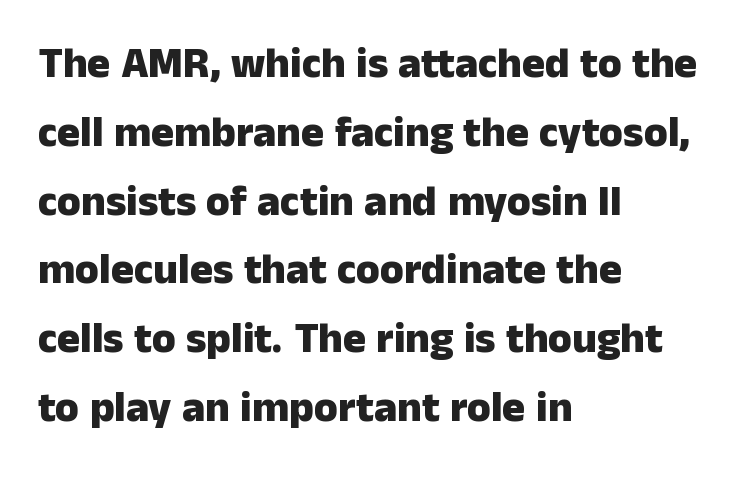
Style check: upright. Each letter keeps its own natural width here, so spacing adapts to shape. Compared with typical paragraphs, the rows here are spaced about the same. Where is the straight margin? On the left. The characters look thick and weighty, a clear bold.
